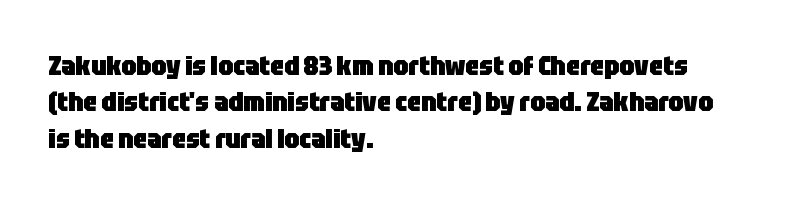
{"italic": "no", "bold": "yes", "underline": "no", "align": "left", "line_spacing": "normal", "line_spacing_ratio": 1.35, "letter_spacing": "normal", "letter_spacing_em": 0.0, "glyph_px": 27}
